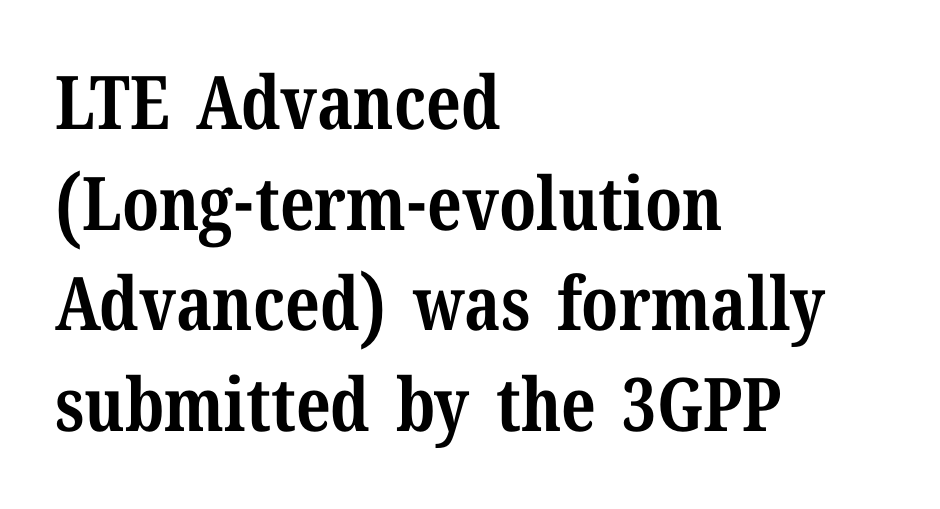
Q: Is the text bold? A: Yes.
Q: Is the text italic (slanted)? A: No, it is upright.
Q: Is the typeface a serif or a sans-serif typeface? A: Serif.
Q: Is the text underlined? A: No.
Q: How is the paragraph aligned? A: Left-aligned.
Q: Is the spacing between letters normal or unusually wide? A: Normal.
Q: Is the spacing between lines tight, normal or loose? A: Normal.
Q: Width (condensed, normal, or wide)? A: Normal.
Q: Stroke contrast? A: Medium.
Q: x-height? A: Medium.
Q: Monospaced? A: No.
